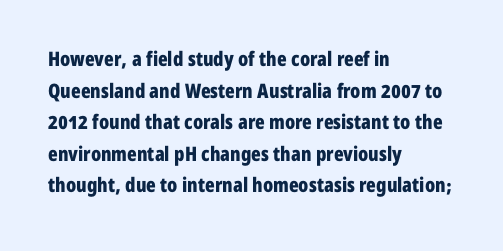
{"italic": "no", "bold": "yes", "underline": "no", "align": "left", "line_spacing": "normal", "line_spacing_ratio": 1.58, "letter_spacing": "normal", "letter_spacing_em": 0.0, "glyph_px": 20}
